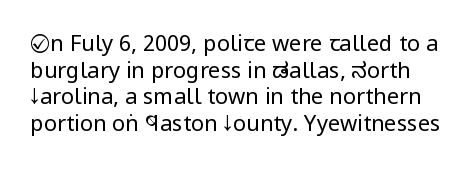
The image shows 22 px text type, upright; set line spacing 1.21x, normal letter spacing, not underlined.
